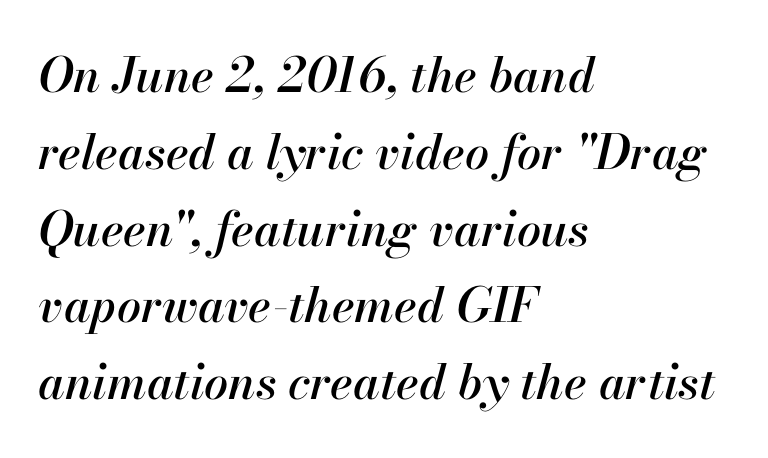
The image shows 48 px text type, italic (leaning right); set left-aligned, normal line spacing (1.6x), normal letter spacing, not underlined; high stroke contrast and a small x-height.
